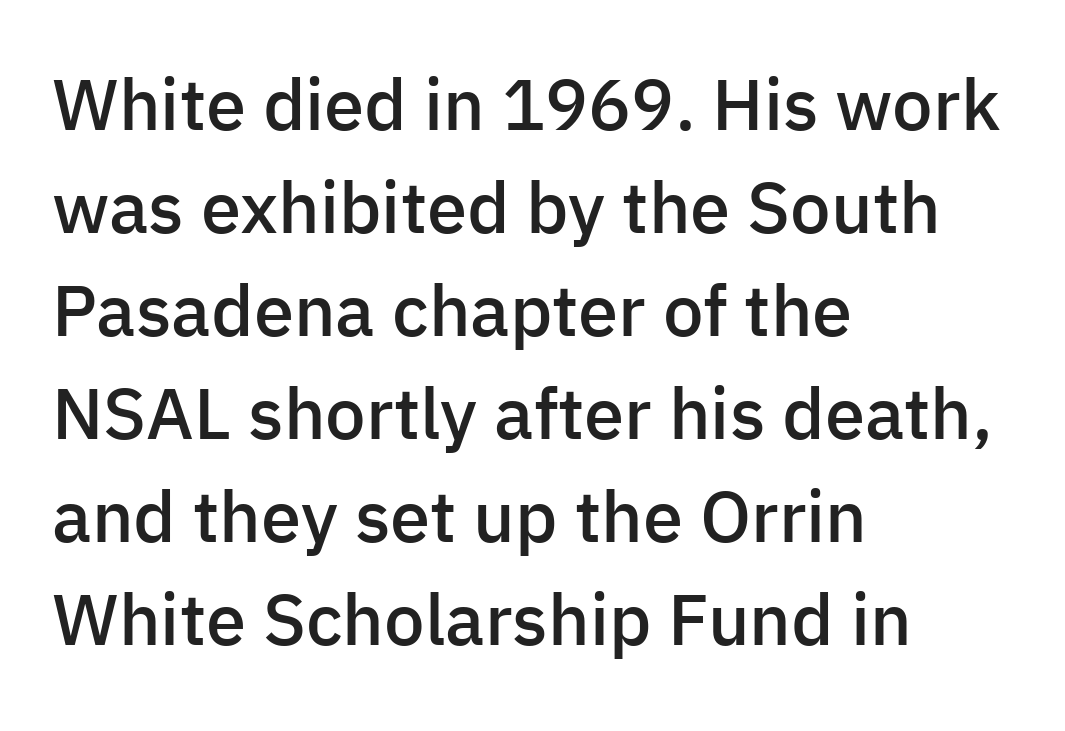
Q: Is the text bold? A: Semi-bold.
Q: Is the text italic (slanted)? A: No, it is upright.
Q: Is the typeface a serif or a sans-serif typeface? A: Sans-serif.
Q: Is the text underlined? A: No.
Q: How is the paragraph aligned? A: Left-aligned.
Q: Is the spacing between letters normal or unusually wide? A: Normal.
Q: Is the spacing between lines tight, normal or loose? A: Normal.
Q: Width (condensed, normal, or wide)? A: Normal.
Q: Stroke contrast? A: Low.
Q: x-height? A: Medium.
Q: Monospaced? A: No.
